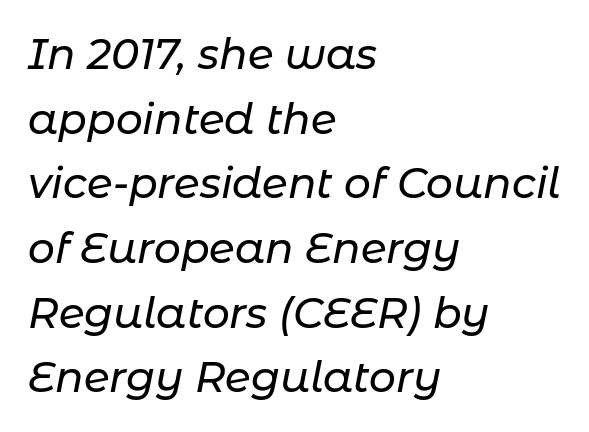
Q: Is the text italic (slanted)? A: Yes, it leans right by about 11 degrees.
Q: Is the text underlined? A: No.
Q: How is the paragraph aligned? A: Left-aligned.
Q: Is the spacing between letters normal or unusually wide? A: Normal.
Q: Is the spacing between lines tight, normal or loose? A: Normal.
Q: Width (condensed, normal, or wide)? A: Normal.
Q: Stroke contrast? A: Low.
Q: x-height? A: Medium.
Q: Monospaced? A: No.
